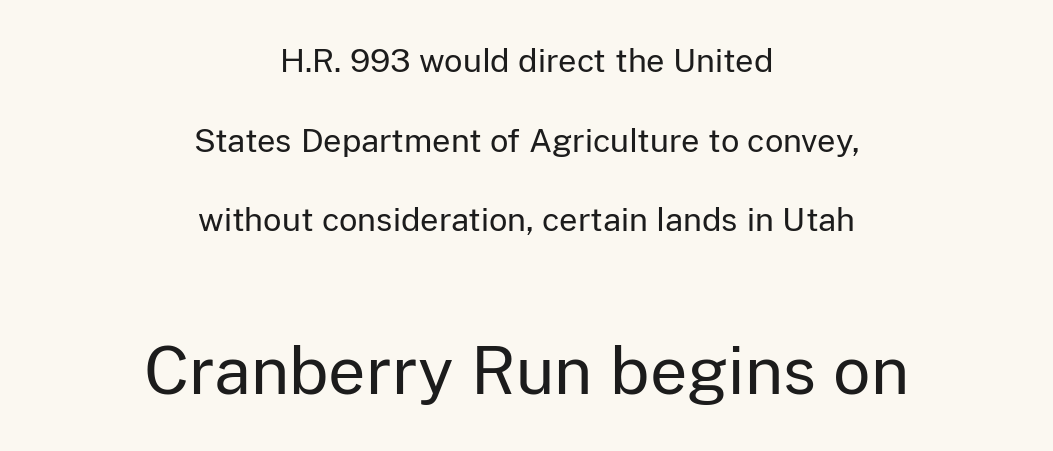
Q: Is the text bold? A: No.
Q: Is the text italic (slanted)? A: No, it is upright.
Q: Is the typeface a serif or a sans-serif typeface? A: Sans-serif.
Q: Is the text underlined? A: No.
Q: How is the paragraph aligned? A: Centered.
Q: Is the spacing between letters normal or unusually wide? A: Normal.
Q: Is the spacing between lines tight, normal or loose? A: Loose.
Q: Which block of text is set in a larger size, the first (top) or the second (bottom)? A: The second (bottom) one.
Q: Width (condensed, normal, or wide)? A: Normal.
Q: Stroke contrast? A: Low.
Q: x-height? A: Medium.
Q: Monospaced? A: No.
